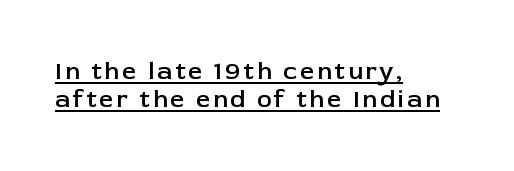
The image shows 25 px text type, upright; set left-aligned, tight line spacing (1.14x), underlined.
